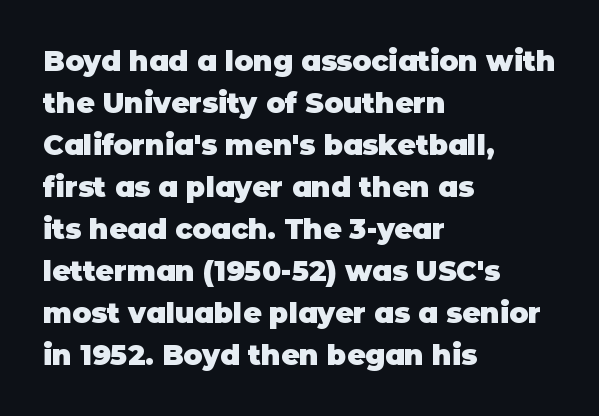
Q: Is the text bold? A: Yes.
Q: Is the text italic (slanted)? A: No, it is upright.
Q: Is the typeface a serif or a sans-serif typeface? A: Sans-serif.
Q: Is the text underlined? A: No.
Q: How is the paragraph aligned? A: Left-aligned.
Q: Is the spacing between letters normal or unusually wide? A: Normal.
Q: Is the spacing between lines tight, normal or loose? A: Normal.
Q: Width (condensed, normal, or wide)? A: Normal.
Q: Stroke contrast? A: Low.
Q: x-height? A: Large.
Q: Monospaced? A: No.
